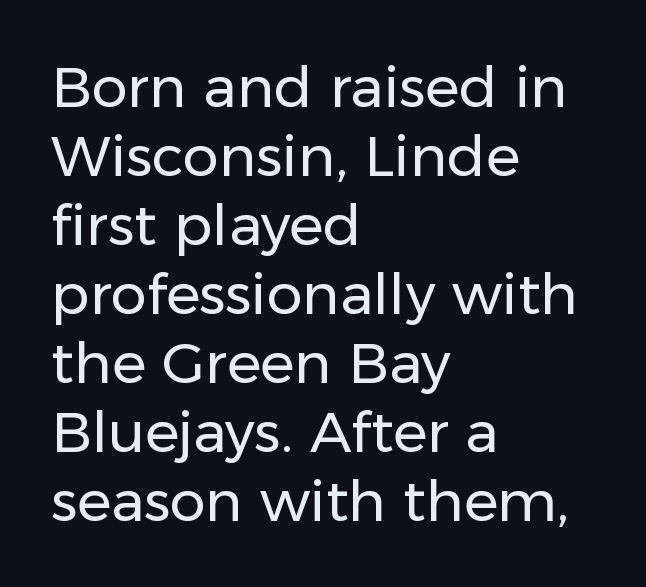
The image shows 57 px regular-weight sans-serif type, upright; set left-aligned, line spacing 1.21x, normal letter spacing, not underlined; low stroke contrast and a medium x-height.
